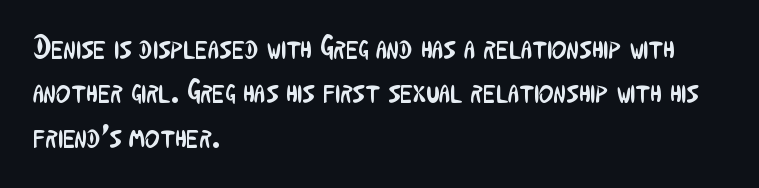
{"serif": "no", "italic": "no", "bold": "no", "weight": "regular", "width": "condensed", "stroke_contrast": "low", "x_height": "medium", "monospaced": "no", "underline": "no", "align": "left", "line_spacing": "normal", "line_spacing_ratio": 1.39, "letter_spacing": "normal", "letter_spacing_em": 0.0, "glyph_px": 32}
